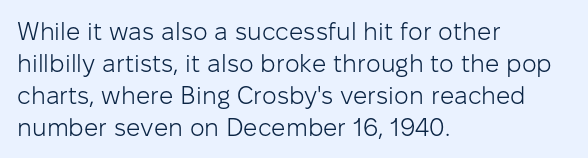
{"italic": "no", "bold": "no", "underline": "no", "align": "left", "line_spacing": "normal", "line_spacing_ratio": 1.28, "letter_spacing": "normal", "letter_spacing_em": 0.0, "glyph_px": 25}
